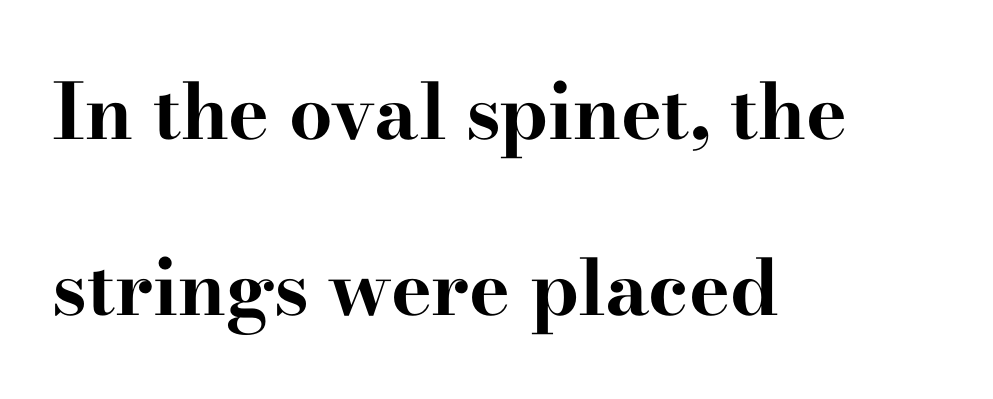
{"serif": "yes", "italic": "no", "bold": "yes", "weight": "bold", "width": "wide", "stroke_contrast": "high", "x_height": "small", "monospaced": "no", "underline": "no", "align": "left", "line_spacing": "loose", "line_spacing_ratio": 2.29, "letter_spacing": "normal", "letter_spacing_em": 0.0, "glyph_px": 77}
